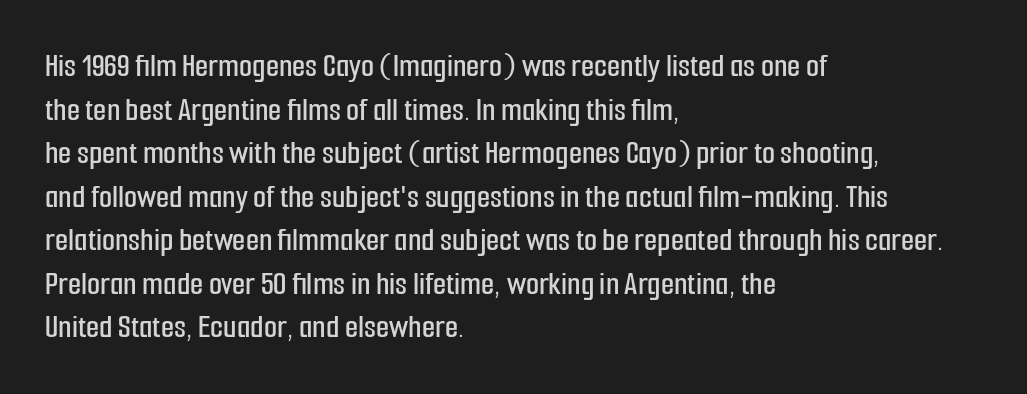
The font family rendered here belongs to the sans-serif group. The letters stand straight up with perfectly vertical stems. Look at the tracking — it's just the regular setting, nothing added. The face used here is proportionally spaced, like ordinary book or web type. Quick note: interline space is typical. A classic flush-left, rag-right setting is used for this passage.
